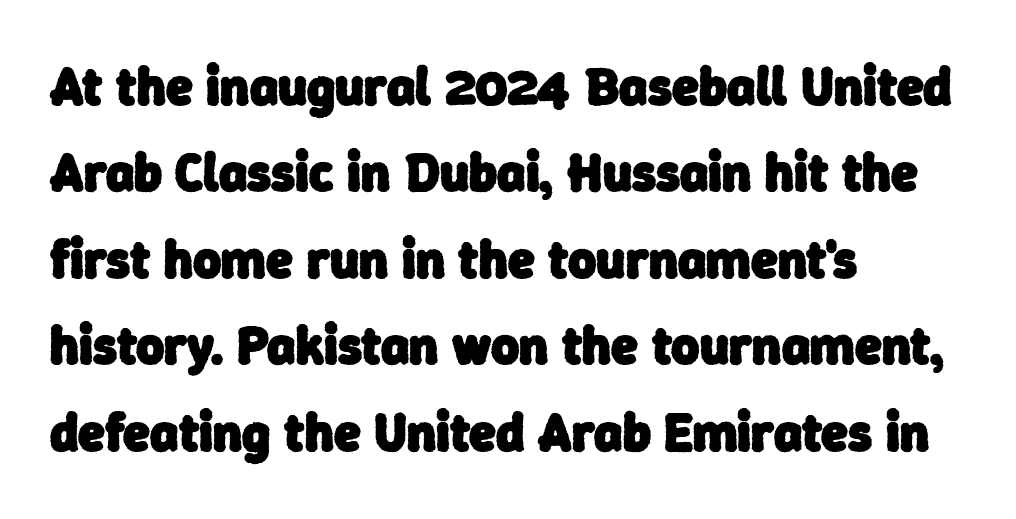
Q: Is the text bold? A: Yes.
Q: Is the typeface a serif or a sans-serif typeface? A: Sans-serif.
Q: Is the text underlined? A: No.
Q: How is the paragraph aligned? A: Left-aligned.
Q: Is the spacing between letters normal or unusually wide? A: Normal.
Q: Is the spacing between lines tight, normal or loose? A: Normal.
Q: Width (condensed, normal, or wide)? A: Normal.
Q: Stroke contrast? A: Low.
Q: x-height? A: Medium.
Q: Monospaced? A: No.
